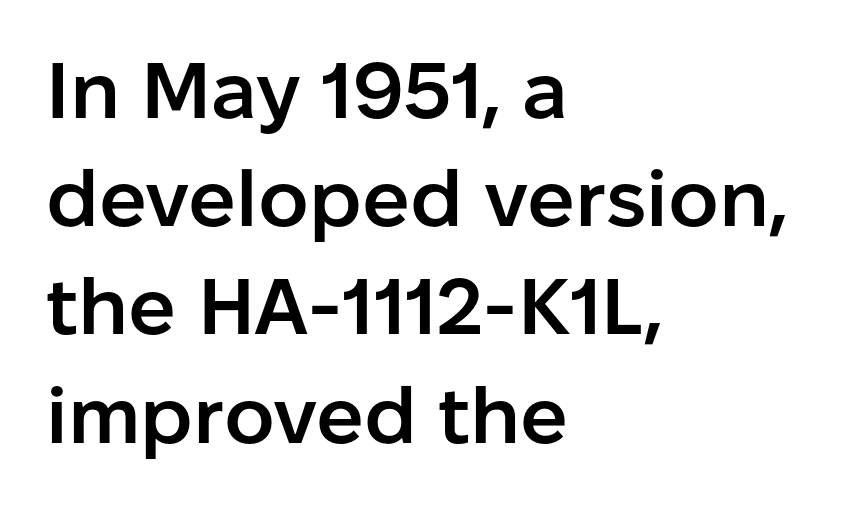
Q: Is the text bold? A: Semi-bold.
Q: Is the text italic (slanted)? A: No, it is upright.
Q: Is the typeface a serif or a sans-serif typeface? A: Sans-serif.
Q: Is the text underlined? A: No.
Q: How is the paragraph aligned? A: Left-aligned.
Q: Is the spacing between letters normal or unusually wide? A: Normal.
Q: Is the spacing between lines tight, normal or loose? A: Normal.
Q: Width (condensed, normal, or wide)? A: Normal.
Q: Stroke contrast? A: Low.
Q: x-height? A: Medium.
Q: Monospaced? A: No.
